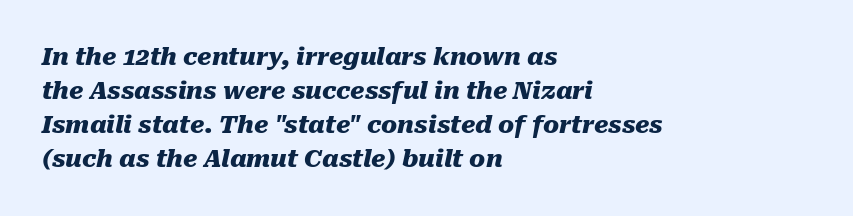
{"italic": "yes", "lean": "right", "slant_degrees": 10, "bold": "yes", "underline": "no", "align": "left", "line_spacing": "normal", "line_spacing_ratio": 1.42, "letter_spacing": "normal", "letter_spacing_em": 0.0, "glyph_px": 24}
